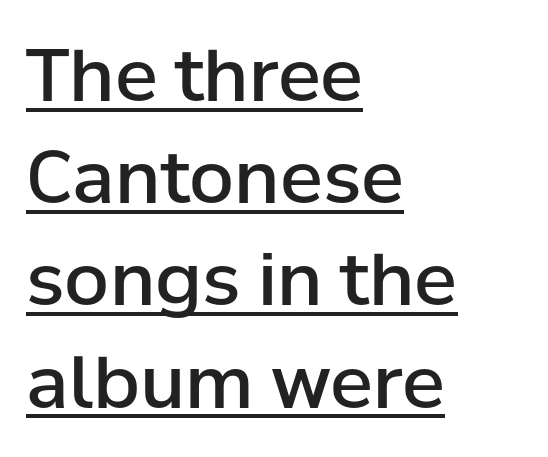
The image shows 72 px semibold sans-serif type, upright; set left-aligned, normal line spacing (1.42x), normal letter spacing, underlined; low stroke contrast and a medium x-height.
